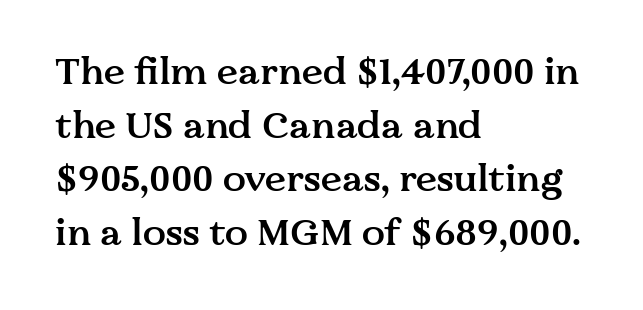
Its strokes are somewhat broadened, the hallmark of semibold type. This rendering features lettering with no underline. This sample keeps an unexceptional amount of space between lines. Note the varied advance widths — an 'i' is clearly narrower than an 'm'. Unlike italic type, these characters show no tilt at all.
